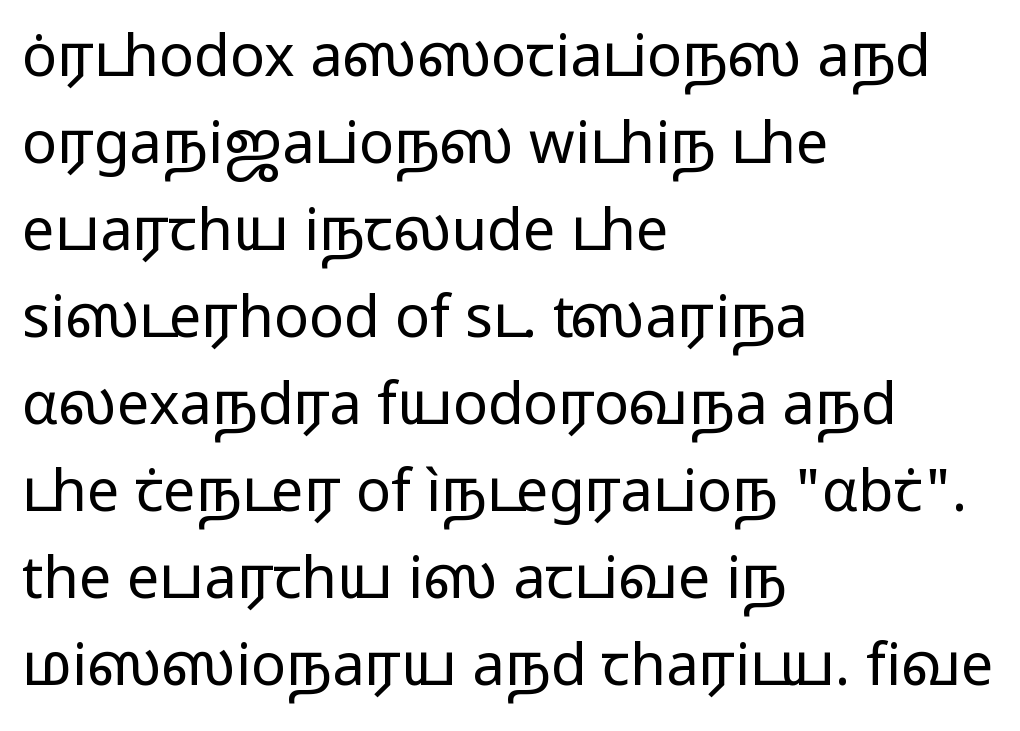
The typeface chosen for these lines omits serifs. These lines were composed using upright roman letters. You could not count columns in this text — the font is proportionally spaced. The lines sit at an ordinary, default distance from one another. A quiet, ordinary-to-light weight characterises the typeface. Nobody drew a line under any word here.
